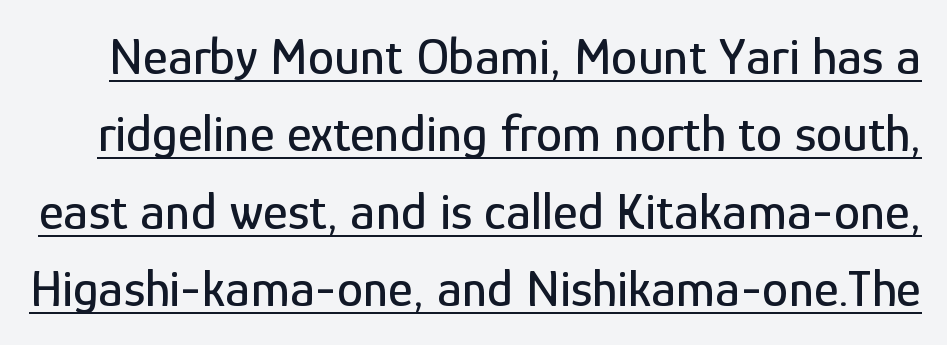
The image shows 53 px condensed sans-serif type, upright; set normal line spacing (1.46x), normal letter spacing, underlined; low stroke contrast and a medium x-height.
